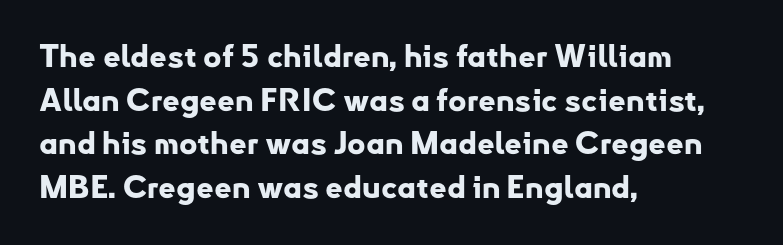
The image shows 31 px bold sans-serif type, upright; set left-aligned, normal line spacing (1.41x), normal letter spacing, not underlined; low stroke contrast and a small x-height.
